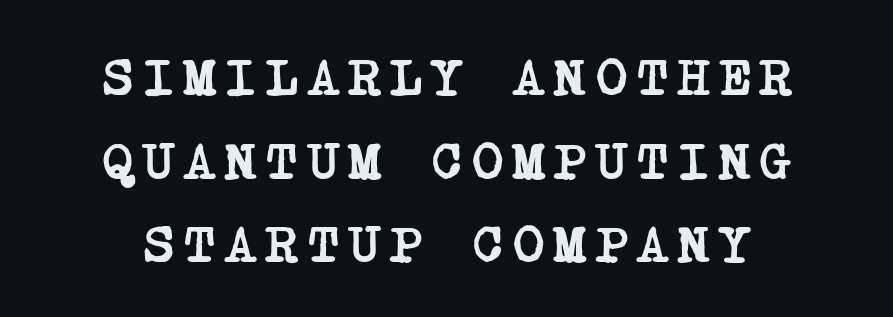
{"serif": "yes", "bold": "yes", "weight": "semibold", "width": "condensed", "stroke_contrast": "low", "x_height": "large", "underline": "no", "line_spacing": "normal", "line_spacing_ratio": 1.58, "glyph_px": 53}
